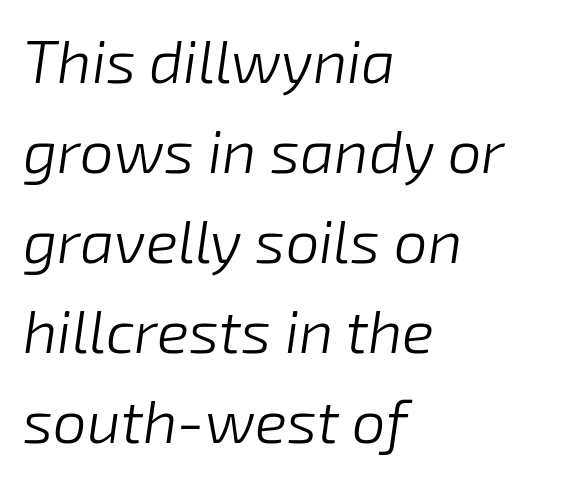
{"italic": "yes", "lean": "right", "slant_degrees": 8, "bold": "no", "weight": "light", "width": "normal", "stroke_contrast": "low", "x_height": "medium", "monospaced": "no", "underline": "no", "align": "left", "line_spacing": "normal", "line_spacing_ratio": 1.5, "letter_spacing": "normal", "letter_spacing_em": 0.0, "glyph_px": 60}
